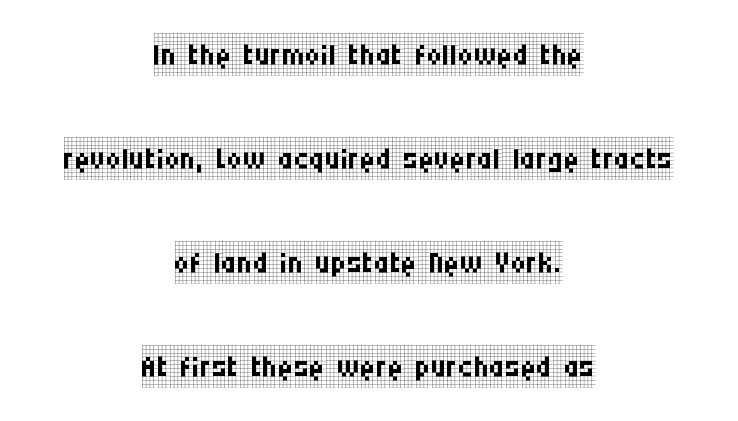
A student would call this center alignment; a typographer would say set centered. The typeface chosen for these lines features serifs. Upright lettering throughout. Words float on clear page, feet unadorned.
